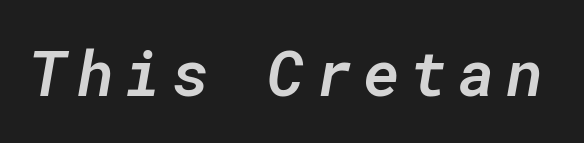
The glyphs are unaccompanied by any horizontal stroke below them. Students, this is semibold: more ink than regular, less than bold. The glyphs look as if they've been sheared to an angle. A typesetter would call this monospace, since all characters share one set width.
